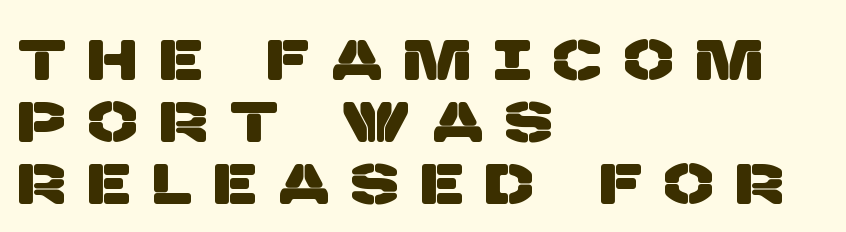
Is the block centered? No — it sits flush against the left margin. Loose tracking; the words dissolve into strings of separated letters. Reading down the column, the eye jumps only a short way to each next line. The characters display no serif detailing; their extremities are plain. A bare baseline throughout the passage.
